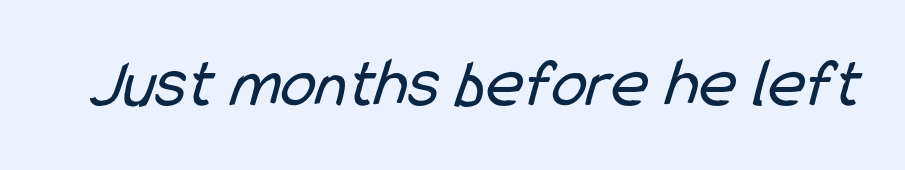
Unmarked baselines from the first word to the last. The strokes are not fattened; the text isn't bold. You could not count columns in this text — the font is proportionally spaced. The letterforms sit shoulder to shoulder at normal distance.
